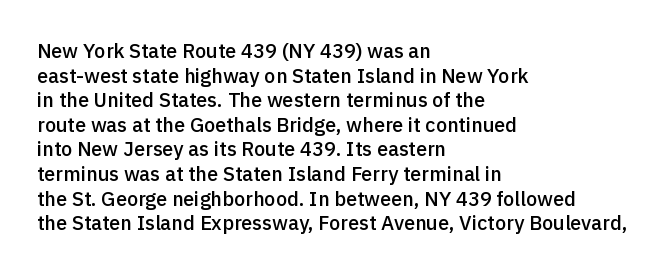
Q: Is the text bold? A: Semi-bold.
Q: Is the text italic (slanted)? A: No, it is upright.
Q: Is the text underlined? A: No.
Q: How is the paragraph aligned? A: Left-aligned.
Q: Is the spacing between letters normal or unusually wide? A: Normal.
